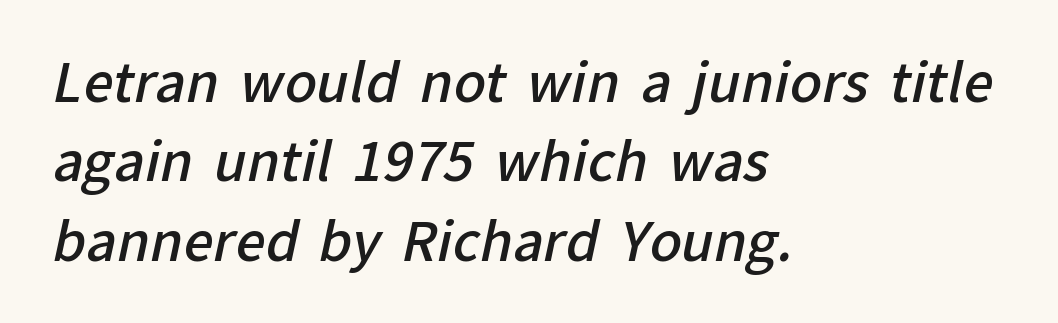
Nothing unusual about the tracking: characters are spaced as the font intends. Leading: standard. Leftover space on each line is placed entirely after the last word. The typeface chosen for these lines omits serifs. This sample has the flowing, uneven cadence of proportional lettering.
